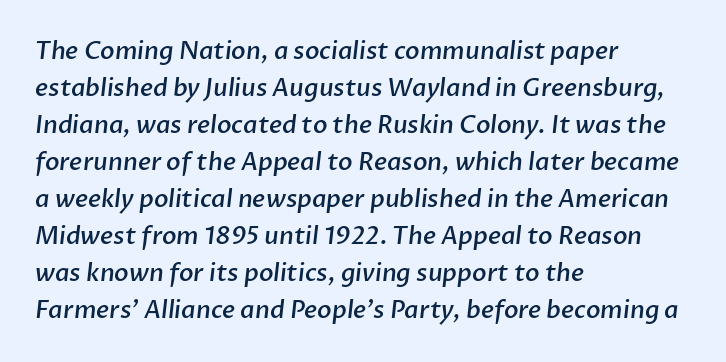
{"bold": "semi", "underline": "no", "align": "left", "line_spacing": "normal", "line_spacing_ratio": 1.54, "letter_spacing": "normal", "letter_spacing_em": 0.0, "glyph_px": 24}
